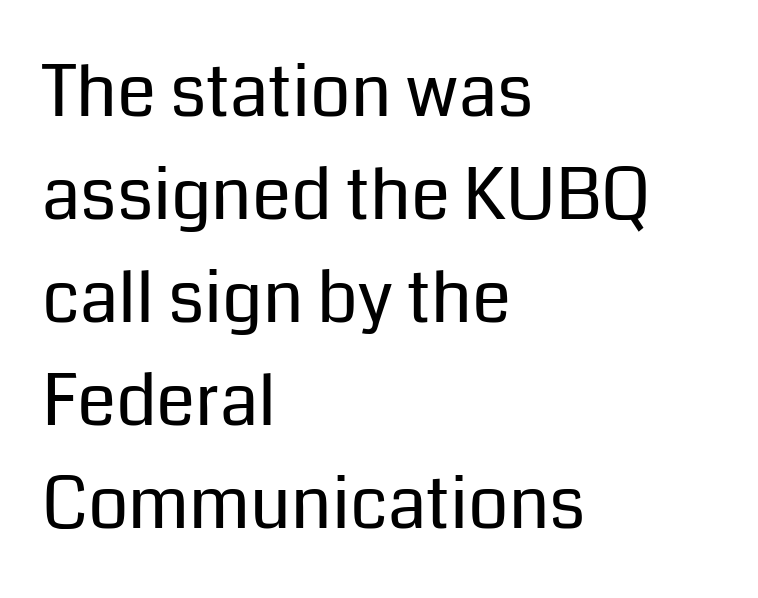
{"serif": "no", "italic": "no", "bold": "no", "weight": "regular", "width": "normal", "stroke_contrast": "low", "x_height": "medium", "monospaced": "no", "underline": "no", "align": "left", "line_spacing": "normal", "line_spacing_ratio": 1.45, "letter_spacing": "normal", "letter_spacing_em": 0.0, "glyph_px": 71}
